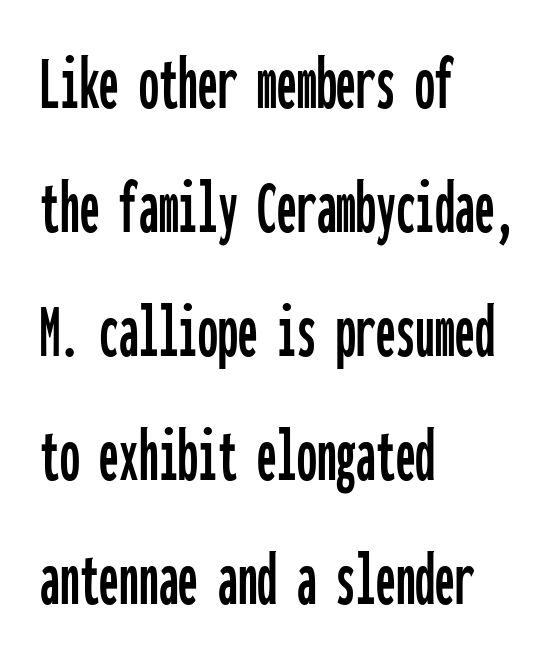
Descender tails drop into unmarked territory. Designer's note — italics off, roman on. You could call the tracking neutral — neither tight nor loose. Fixed-width glyphs throughout — classic coding-font behaviour.
